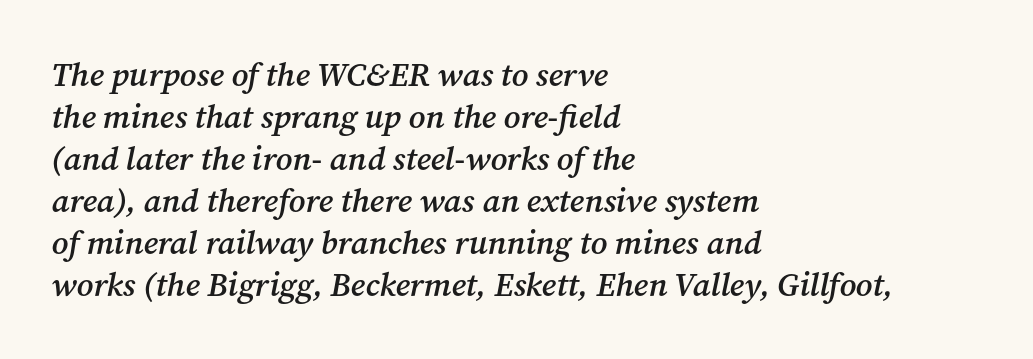
{"serif": "yes", "italic": "yes", "lean": "right", "slant_degrees": 12, "bold": "semi", "weight": "semibold", "width": "normal", "stroke_contrast": "medium", "x_height": "medium", "monospaced": "no", "underline": "no", "align": "left", "line_spacing": "normal", "line_spacing_ratio": 1.27, "letter_spacing": "normal", "letter_spacing_em": 0.0, "glyph_px": 33}
